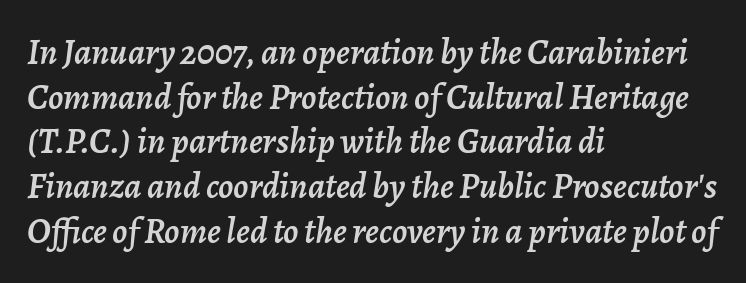
The image shows 36 px text type, italic (leaning right); set left-aligned, line spacing 1.24x, normal letter spacing, not underlined; low stroke contrast and a medium x-height.
